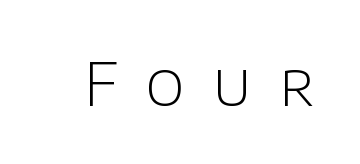
Letterform terminals end flat and unadorned throughout the passage. Posture: upright roman. Tracking here is generous; glyphs stand well apart from one another. Character widths vary here, with narrow letters taking less room than wide ones. Glance below the letters and you will spot only blank space. Stems and bowls with no extra thickness — not bold.
